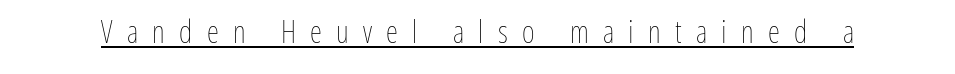
{"italic": "no", "bold": "no", "weight": "thin", "width": "condensed", "stroke_contrast": "low", "x_height": "medium", "monospaced": "no", "underline": "yes", "letter_spacing": "wide", "letter_spacing_em": 0.46, "glyph_px": 31}
